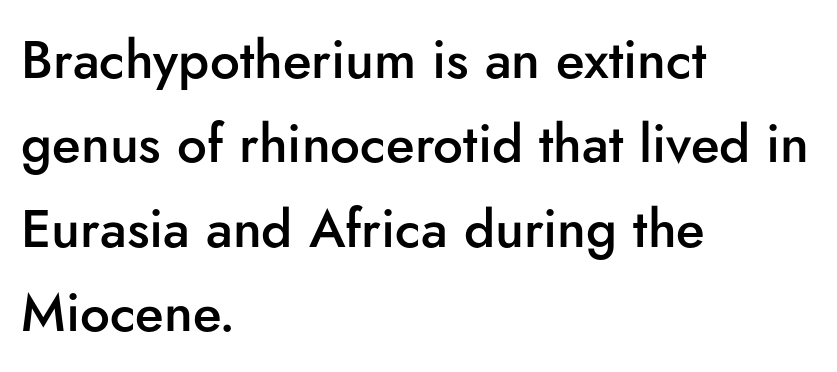
I'd describe the lettering as semibold — firm but not a full bold. The specimen omits any rule beneath the text block's lines. This is the regular roman posture of the typeface. Does extra space separate the letters? No, they use regular spacing. Line spacing here is normal. A typesetter would label this face a sans.
